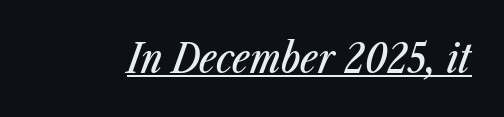
Is this a fixed-width face? No — the glyphs have proportional, varying widths. Students, observe the line beneath the letters — that is underlining. In terms of posture, this sample is oblique. No extra tracking has been applied to these lines.
